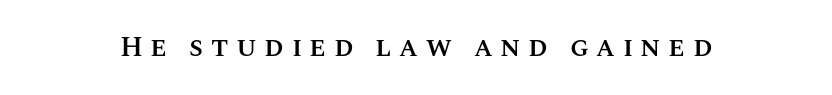
{"italic": "no", "bold": "semi", "weight": "semibold", "width": "normal", "stroke_contrast": "medium", "x_height": "large", "monospaced": "no", "underline": "no", "letter_spacing": "wide", "letter_spacing_em": 0.27, "glyph_px": 28}
